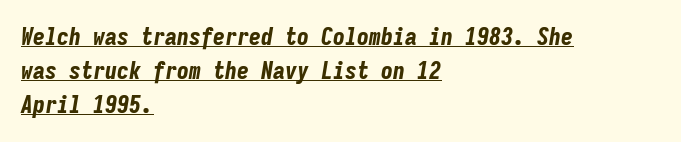
The words here are underlined. Heavy, bold letterforms. The whole block is typeset with a tilt. In CSS terms this would be text-align: left.
